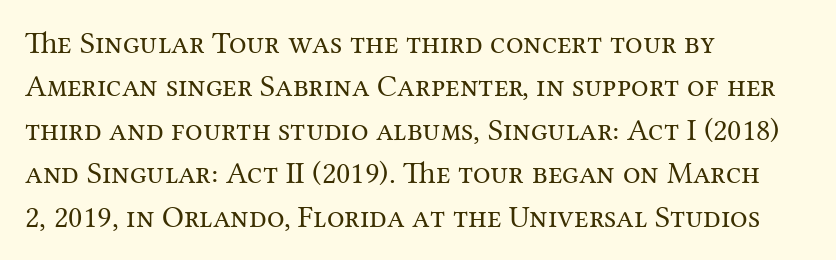
Q: Is the text bold? A: No.
Q: Is the text italic (slanted)? A: No, it is upright.
Q: Is the typeface a serif or a sans-serif typeface? A: Serif.
Q: Is the text underlined? A: No.
Q: How is the paragraph aligned? A: Left-aligned.
Q: Is the spacing between letters normal or unusually wide? A: Normal.
Q: Is the spacing between lines tight, normal or loose? A: Normal.
Q: Width (condensed, normal, or wide)? A: Normal.
Q: Stroke contrast? A: Medium.
Q: x-height? A: Medium.
Q: Monospaced? A: No.
